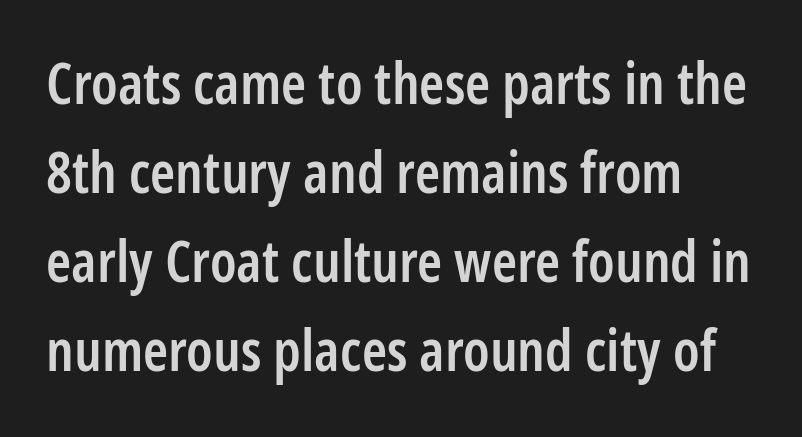
A typesetter would call this zero additional tracking. Alignment: flush left. Honestly, the row spacing looks completely unremarkable. This is the regular roman posture of the typeface. Unlike a traditional serif, this face leaves its strokes unadorned.
